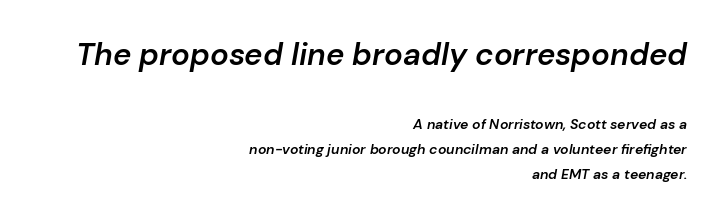
Quick note: italic. Here the first block reads like a headline and the second like body copy. A clean baseline with only descenders dipping below it. On the weight axis this lands at semibold, roughly 600.
